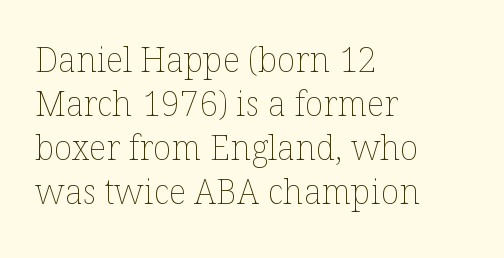
Q: Is the text bold? A: No.
Q: Is the text italic (slanted)? A: No, it is upright.
Q: Is the text underlined? A: No.
Q: How is the paragraph aligned? A: Left-aligned.
Q: Is the spacing between letters normal or unusually wide? A: Normal.
Q: Is the spacing between lines tight, normal or loose? A: Normal.
Q: Width (condensed, normal, or wide)? A: Normal.
Q: Stroke contrast? A: Low.
Q: x-height? A: Medium.
Q: Monospaced? A: No.
